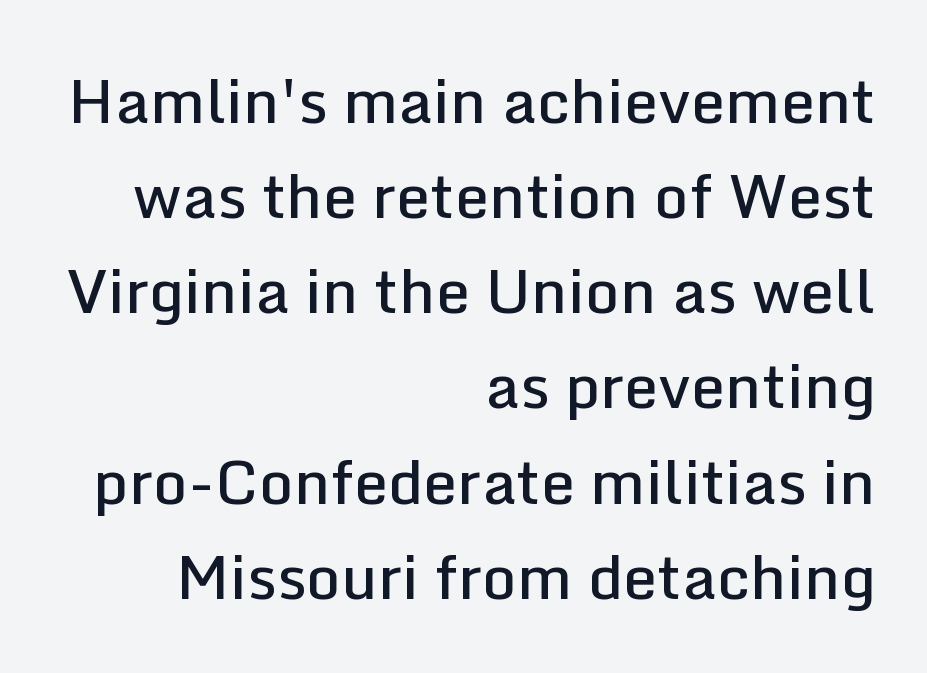
Honestly, the letter spacing is just normal — you wouldn't notice it. In terms of weight, the rendering is demibold, just under bold. The passage shown is not underscored anywhere. Each letter keeps its own natural width here, so spacing adapts to shape. Honestly, the row spacing looks completely unremarkable.
